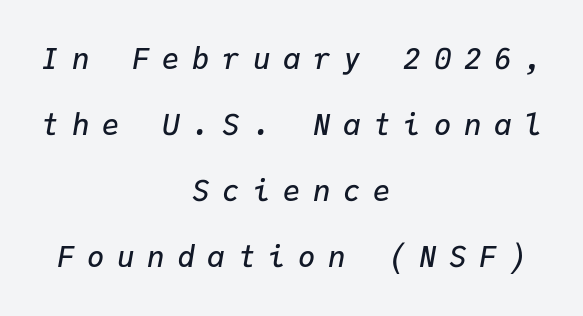
The strokes are fattened partway — semibold, not bold. Monospaced: the letters line up in strict vertical columns. An italicized treatment has been applied to the whole sample. Which margin do the lines hug? Neither — every line sits in the middle.
